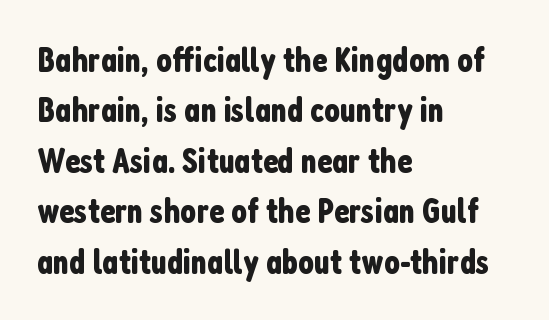
{"serif": "no", "italic": "no", "width": "condensed", "stroke_contrast": "low", "x_height": "medium", "monospaced": "no", "underline": "no", "align": "left", "line_spacing": "normal", "line_spacing_ratio": 1.44, "letter_spacing": "normal", "letter_spacing_em": 0.0, "glyph_px": 35}
